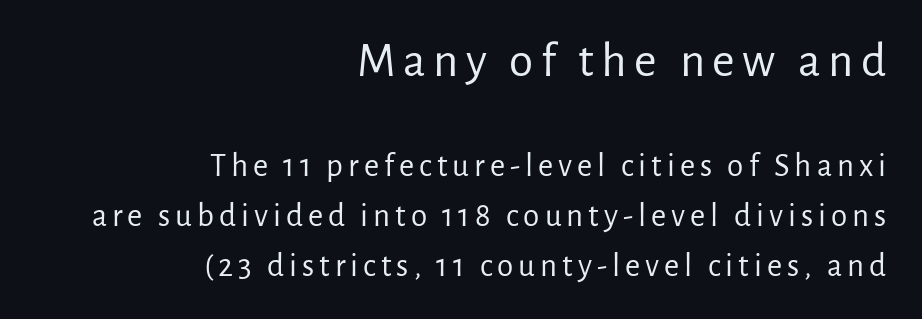
Q: Is the text bold? A: No.
Q: Is the text italic (slanted)? A: No, it is upright.
Q: Is the typeface a serif or a sans-serif typeface? A: Sans-serif.
Q: Is the text underlined? A: No.
Q: How is the paragraph aligned? A: Right-aligned.
Q: Is the spacing between lines tight, normal or loose? A: Normal.
Q: Which block of text is set in a larger size, the first (top) or the second (bottom)? A: The first (top) one.
Q: Width (condensed, normal, or wide)? A: Normal.
Q: Stroke contrast? A: Low.
Q: x-height? A: Medium.
Q: Monospaced? A: No.
